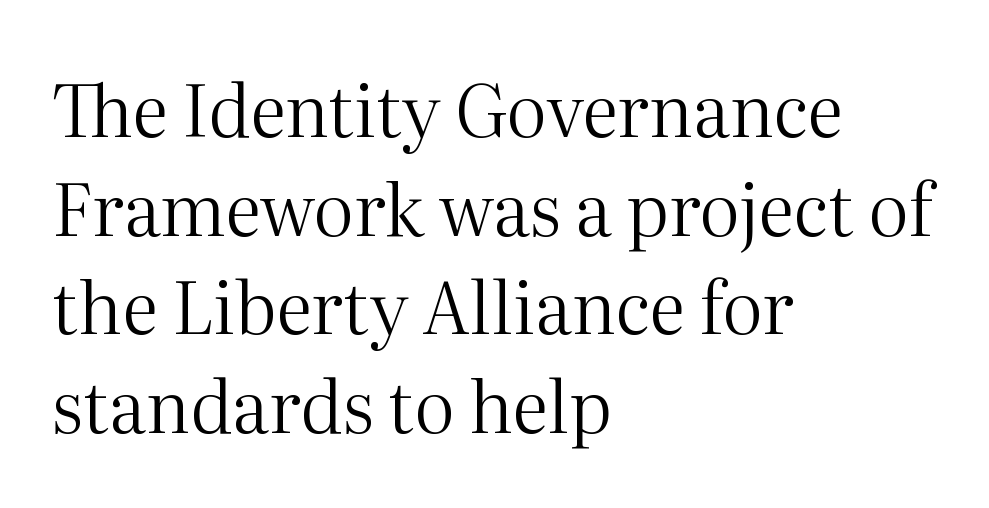
The image shows 72 px regular-weight serif type, upright; set left-aligned, normal line spacing (1.37x), normal letter spacing, not underlined; medium stroke contrast and a medium x-height.
